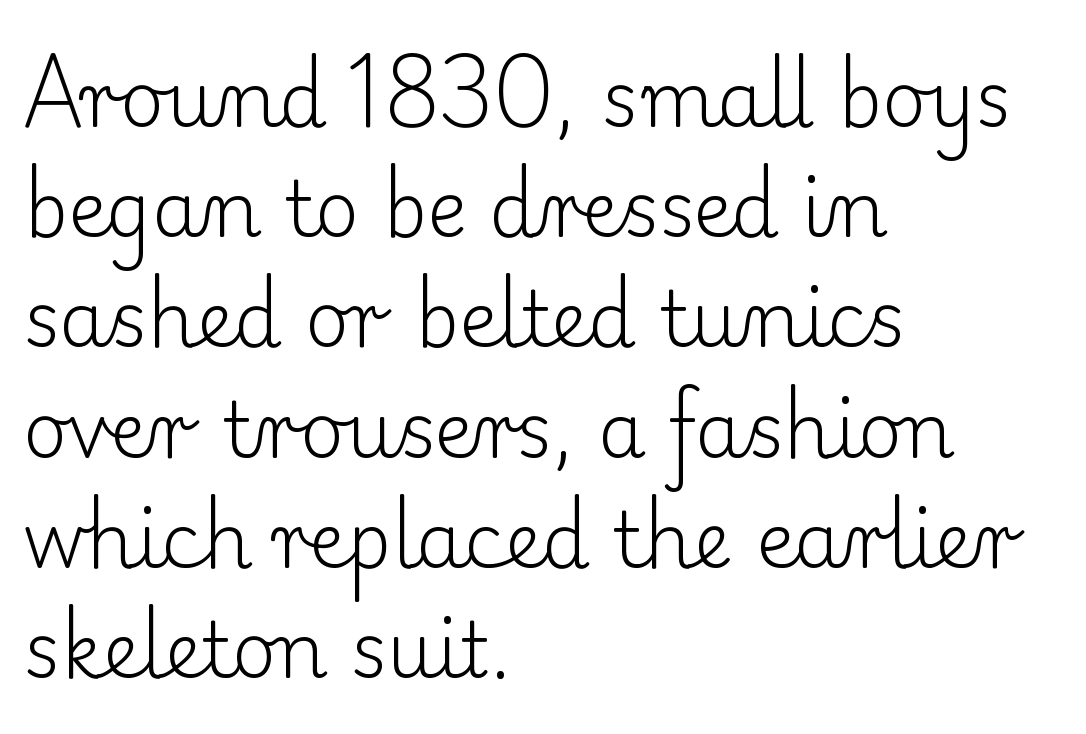
Q: Is the text bold? A: No.
Q: Is the text italic (slanted)? A: No, it is upright.
Q: Is the text underlined? A: No.
Q: How is the paragraph aligned? A: Left-aligned.
Q: Is the spacing between letters normal or unusually wide? A: Normal.
Q: Is the spacing between lines tight, normal or loose? A: Normal.
Q: Width (condensed, normal, or wide)? A: Normal.
Q: Stroke contrast? A: Low.
Q: x-height? A: Small.
Q: Monospaced? A: No.
